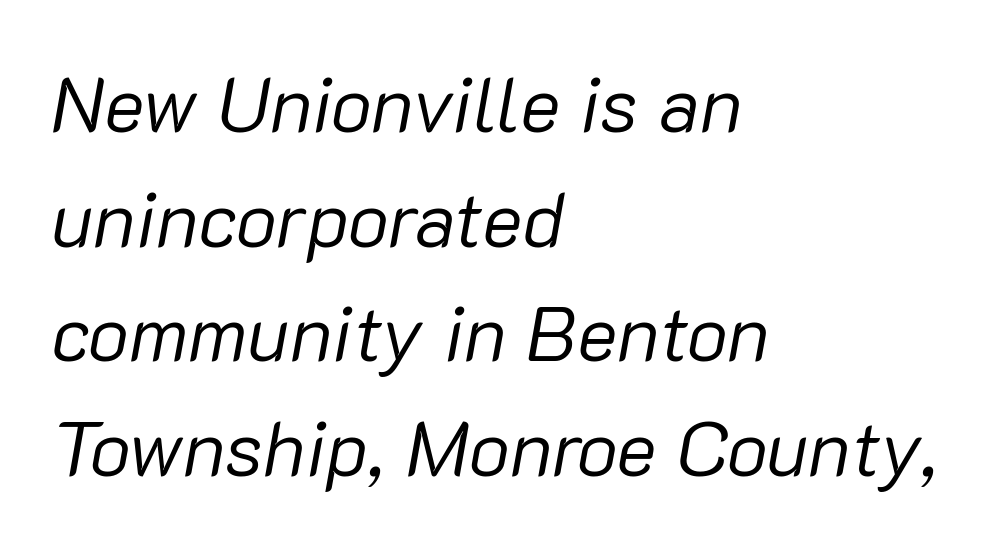
Q: Is the text bold? A: No.
Q: Is the text italic (slanted)? A: Yes, it leans right by about 10 degrees.
Q: Is the text underlined? A: No.
Q: How is the paragraph aligned? A: Left-aligned.
Q: Is the spacing between letters normal or unusually wide? A: Normal.
Q: Is the spacing between lines tight, normal or loose? A: Normal.
Q: Width (condensed, normal, or wide)? A: Normal.
Q: Stroke contrast? A: Low.
Q: x-height? A: Medium.
Q: Monospaced? A: No.
